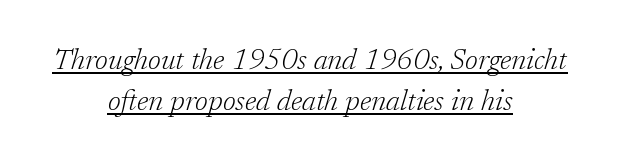
Q: Is the text bold? A: No.
Q: Is the text italic (slanted)? A: Yes, it leans right by about 17 degrees.
Q: Is the typeface a serif or a sans-serif typeface? A: Serif.
Q: Is the text underlined? A: Yes.
Q: How is the paragraph aligned? A: Centered.
Q: Is the spacing between letters normal or unusually wide? A: Normal.
Q: Is the spacing between lines tight, normal or loose? A: Normal.
Q: Width (condensed, normal, or wide)? A: Normal.
Q: Stroke contrast? A: Low.
Q: x-height? A: Medium.
Q: Monospaced? A: No.
